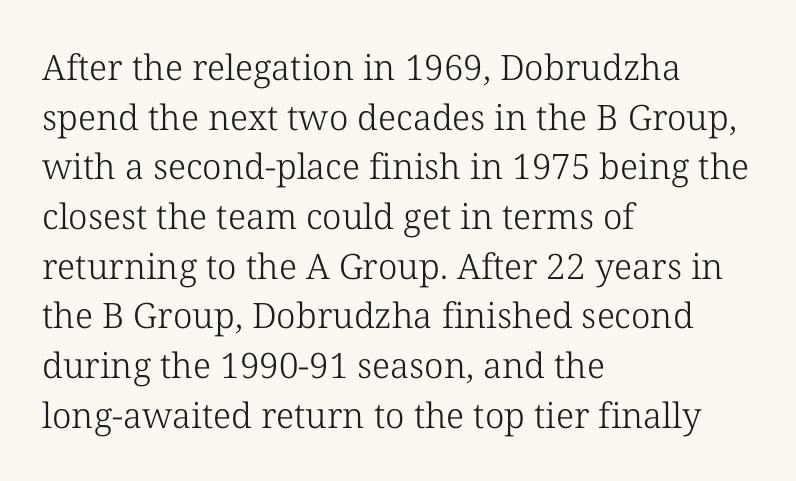
The image shows 35 px light serif type, upright; set left-aligned, normal line spacing (1.42x), normal letter spacing, not underlined; low stroke contrast and a medium x-height.
